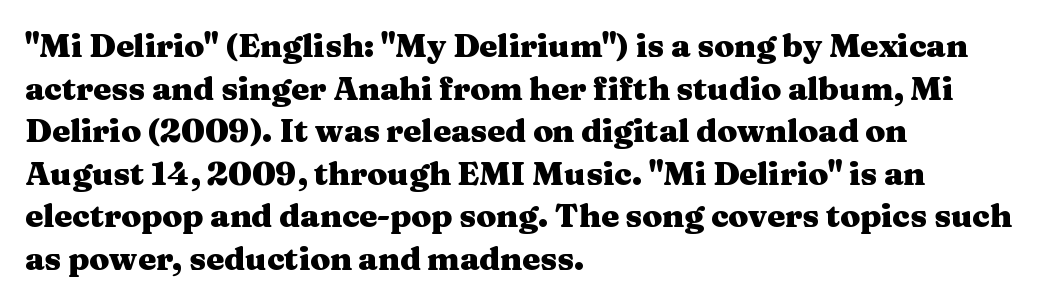
The image shows 32 px heavy, wide serif type, upright; set left-aligned, normal line spacing (1.33x), normal letter spacing, not underlined; medium stroke contrast and a medium x-height.
